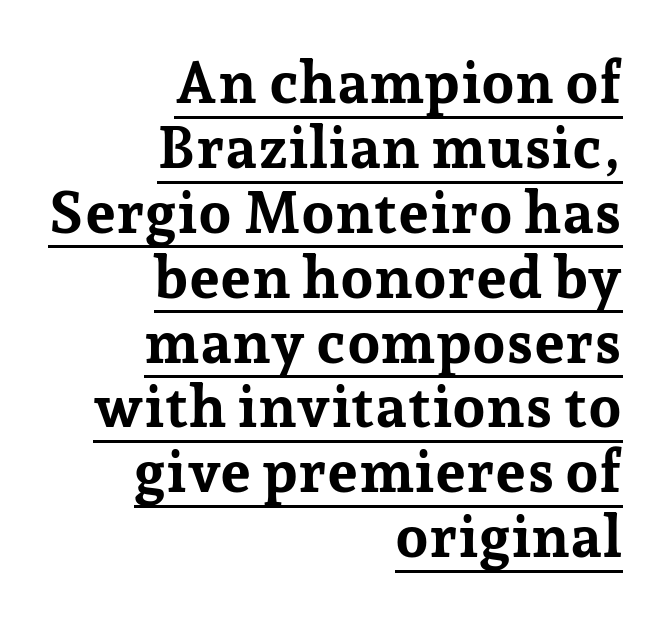
{"serif": "yes", "italic": "no", "bold": "yes", "weight": "bold", "width": "normal", "stroke_contrast": "low", "x_height": "medium", "monospaced": "no", "underline": "yes", "align": "right", "line_spacing": "tight", "line_spacing_ratio": 1.1, "letter_spacing": "normal", "letter_spacing_em": 0.0, "glyph_px": 59}
